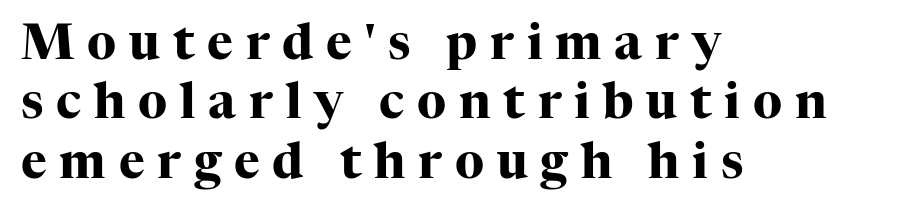
The image shows 49 px heavy serif type, upright; set left-aligned, line spacing 1.21x, unusually wide letter spacing (+0.26 em), not underlined; high stroke contrast and a medium x-height.
